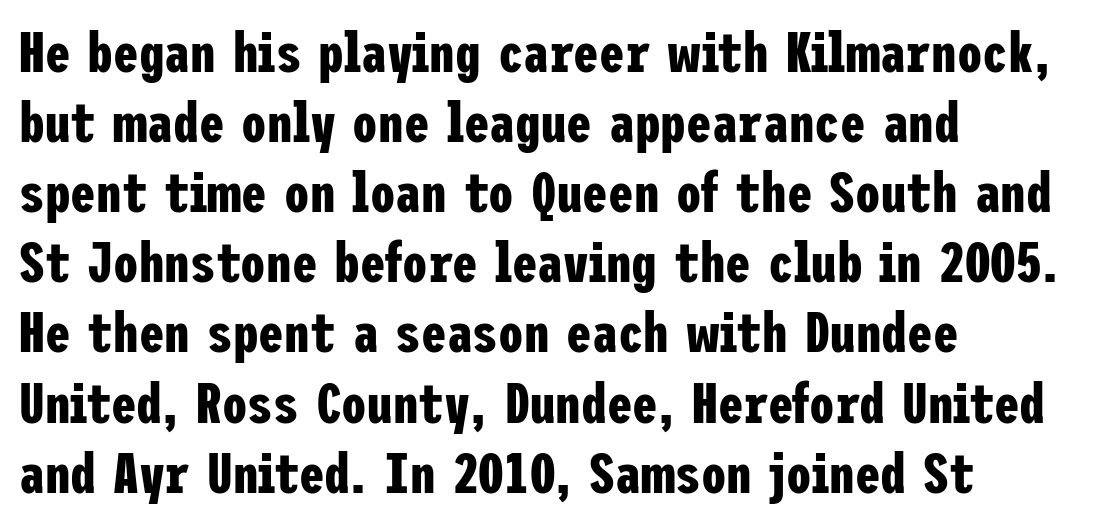
The face used here is a sans, in the tradition of grotesques and geometrics. Visually the block forms a straight wall on the left and a jagged coastline on the right. The baseline area is clear. Notice how thick the strokes are: this is what a full bold looks like. You can tell it's not italic because the verticals are truly vertical. What stands out about the letter spacing? Nothing — it is the standard amount.
